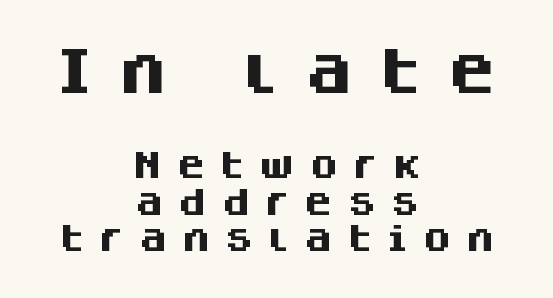
{"serif": "no", "italic": "no", "bold": "yes", "weight": "heavy", "width": "normal", "stroke_contrast": "medium", "x_height": "large", "monospaced": "no", "underline": "no", "align": "center", "line_spacing": "normal", "line_spacing_ratio": 1.26, "letter_spacing": "wide", "letter_spacing_em": 0.49, "larger_block": "first", "size_ratio": 1.72, "glyph_px": 50}
